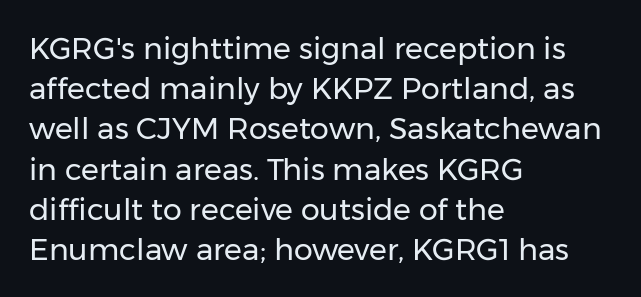
Q: Is the text bold? A: No.
Q: Is the text italic (slanted)? A: No, it is upright.
Q: Is the typeface a serif or a sans-serif typeface? A: Sans-serif.
Q: Is the text underlined? A: No.
Q: How is the paragraph aligned? A: Left-aligned.
Q: Is the spacing between letters normal or unusually wide? A: Normal.
Q: Is the spacing between lines tight, normal or loose? A: Normal.
Q: Width (condensed, normal, or wide)? A: Normal.
Q: Stroke contrast? A: Low.
Q: x-height? A: Medium.
Q: Monospaced? A: No.
